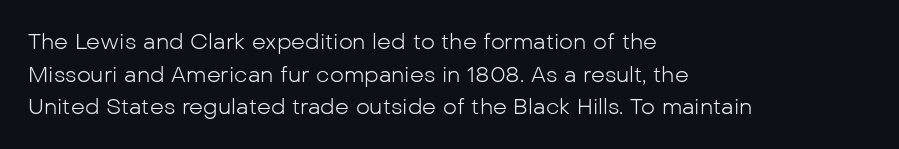
Q: Is the text bold? A: No.
Q: Is the text italic (slanted)? A: No, it is upright.
Q: Is the text underlined? A: No.
Q: How is the paragraph aligned? A: Left-aligned.
Q: Is the spacing between letters normal or unusually wide? A: Normal.
Q: Is the spacing between lines tight, normal or loose? A: Normal.
